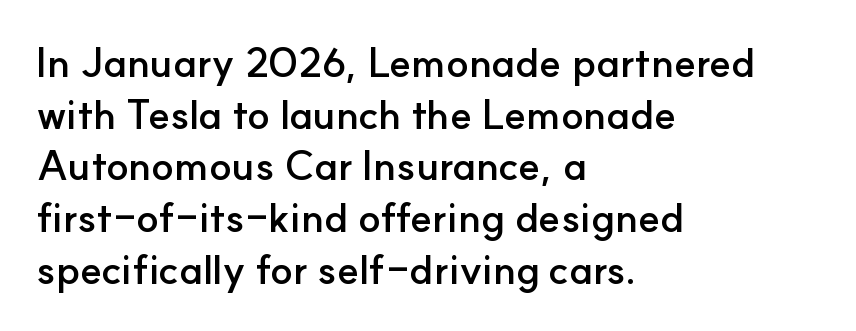
If you measured baseline to baseline, you'd find a middling distance. Nobody drew a line under any word here. In terms of letterform style, serifs are entirely absent. Between one letter and the next there's only the usual sliver of space. These lines are set flush left with a ragged right edge.
